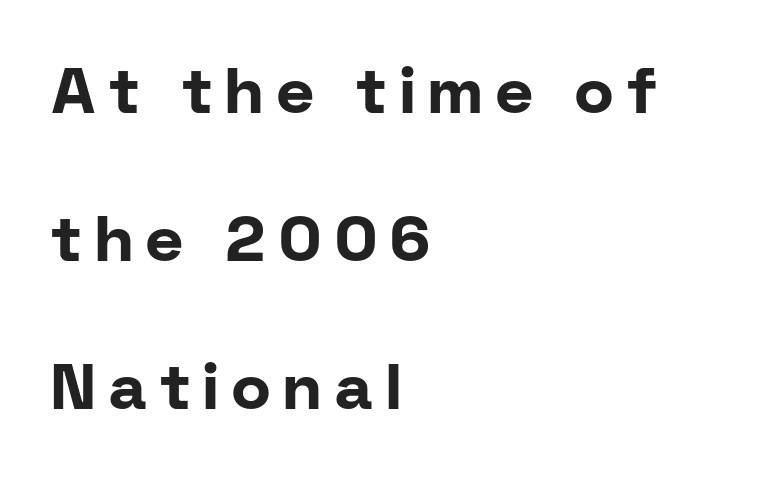
The letters stand straight up with perfectly vertical stems. You could only call the tracking loose — the letters float apart. A typesetter would call this proportional, since set widths differ per character. If you measured baseline to baseline, you'd find a long distance. The typeface chosen for these lines omits serifs. Bold? Absolutely — the strokes are thick and heavy.
